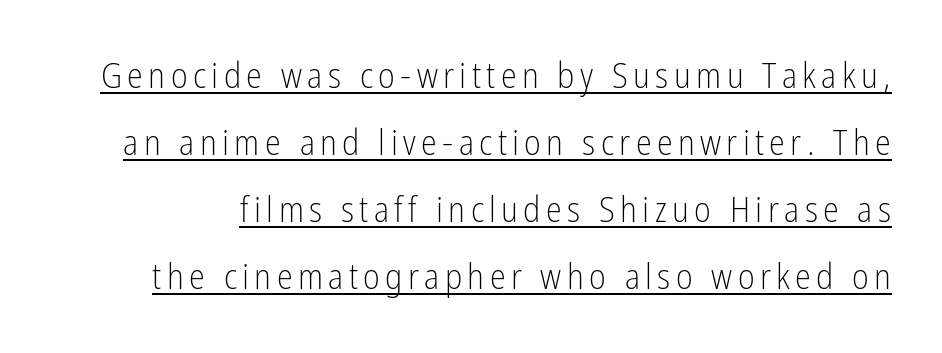
Q: Is the text bold? A: No.
Q: Is the text italic (slanted)? A: No, it is upright.
Q: Is the typeface a serif or a sans-serif typeface? A: Sans-serif.
Q: Is the text underlined? A: Yes.
Q: Width (condensed, normal, or wide)? A: Condensed.
Q: Stroke contrast? A: Low.
Q: x-height? A: Medium.
Q: Monospaced? A: No.
